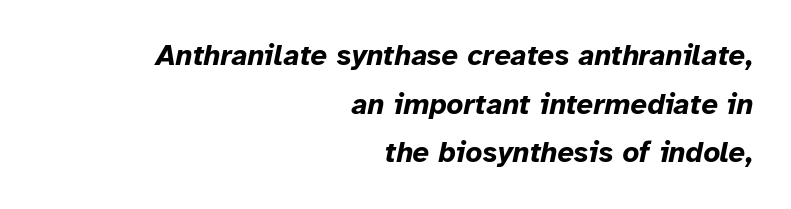
Q: Is the text bold? A: Yes.
Q: Is the text italic (slanted)? A: Yes, it leans right by about 12 degrees.
Q: Is the text underlined? A: No.
Q: How is the paragraph aligned? A: Right-aligned.
Q: Is the spacing between letters normal or unusually wide? A: Normal.
Q: Is the spacing between lines tight, normal or loose? A: Normal.
Q: Width (condensed, normal, or wide)? A: Normal.
Q: Stroke contrast? A: Low.
Q: x-height? A: Medium.
Q: Monospaced? A: No.
